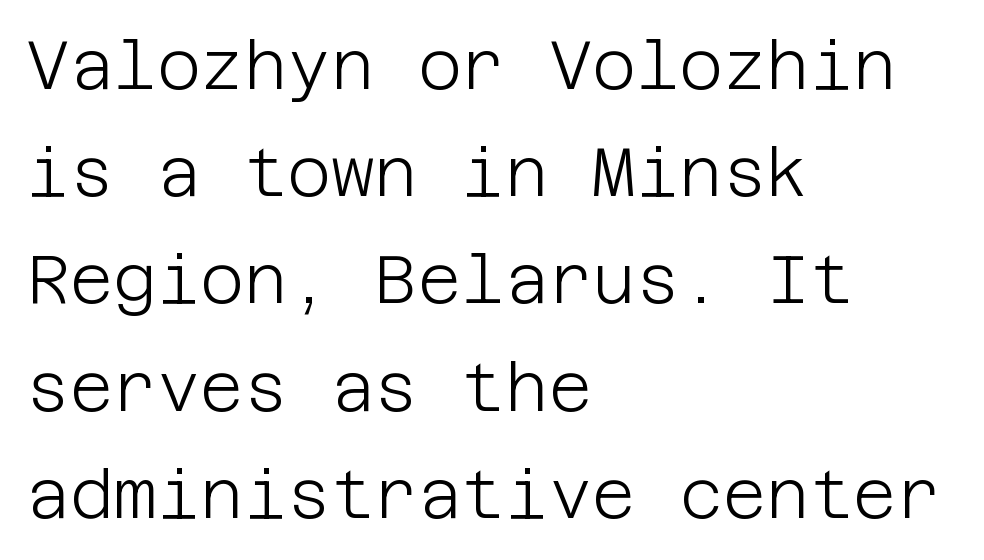
{"serif": "no", "italic": "no", "bold": "no", "weight": "light", "width": "normal", "stroke_contrast": "low", "x_height": "large", "underline": "no", "align": "left", "line_spacing": "normal", "line_spacing_ratio": 1.6, "letter_spacing": "normal", "letter_spacing_em": 0.0, "glyph_px": 67}
